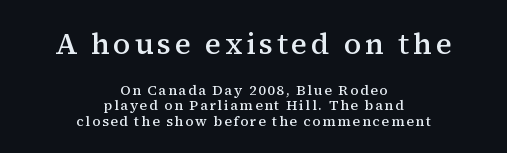
Q: Is the text bold? A: Semi-bold.
Q: Is the text italic (slanted)? A: No, it is upright.
Q: Is the typeface a serif or a sans-serif typeface? A: Serif.
Q: Is the text underlined? A: No.
Q: How is the paragraph aligned? A: Centered.
Q: Is the spacing between lines tight, normal or loose? A: Tight.
Q: Which block of text is set in a larger size, the first (top) or the second (bottom)? A: The first (top) one.
Q: Width (condensed, normal, or wide)? A: Normal.
Q: Stroke contrast? A: Medium.
Q: x-height? A: Medium.
Q: Monospaced? A: No.
